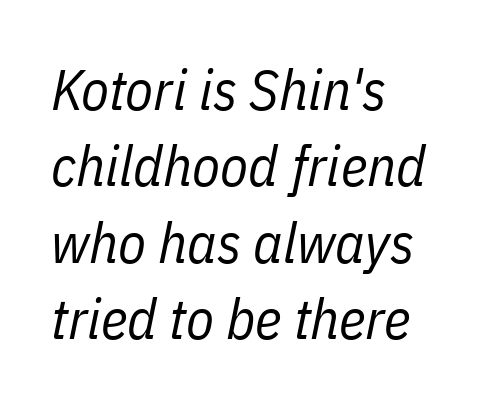
The image shows 57 px regular-weight, condensed type, italic (leaning right); set left-aligned, normal line spacing (1.34x), normal letter spacing, not underlined; low stroke contrast and a medium x-height.
